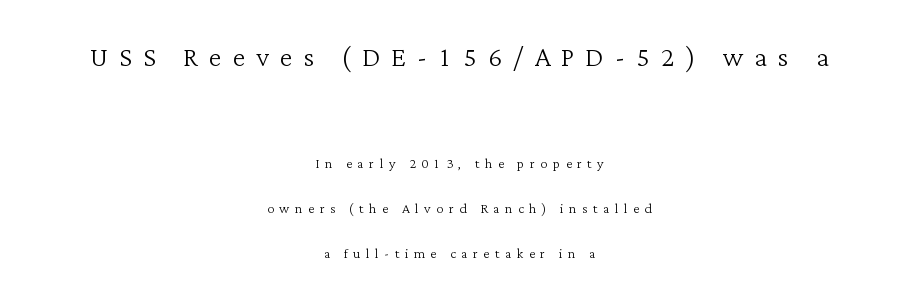
Q: Is the text bold? A: No.
Q: Is the text italic (slanted)? A: No, it is upright.
Q: Is the typeface a serif or a sans-serif typeface? A: Serif.
Q: Is the text underlined? A: No.
Q: How is the paragraph aligned? A: Centered.
Q: Is the spacing between letters normal or unusually wide? A: Unusually wide.
Q: Is the spacing between lines tight, normal or loose? A: Loose.
Q: Which block of text is set in a larger size, the first (top) or the second (bottom)? A: The first (top) one.
Q: Width (condensed, normal, or wide)? A: Normal.
Q: Stroke contrast? A: Low.
Q: x-height? A: Medium.
Q: Monospaced? A: No.
